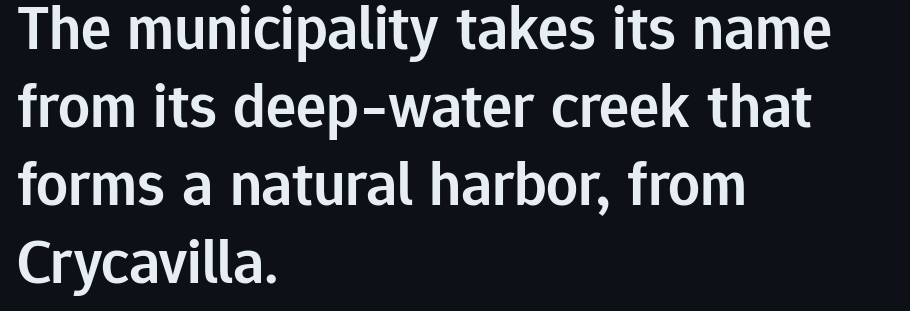
{"serif": "no", "italic": "no", "bold": "semi", "weight": "semibold", "width": "normal", "stroke_contrast": "low", "x_height": "medium", "monospaced": "no", "underline": "no", "align": "left", "line_spacing_ratio": 1.24, "letter_spacing": "normal", "letter_spacing_em": 0.0, "glyph_px": 63}
